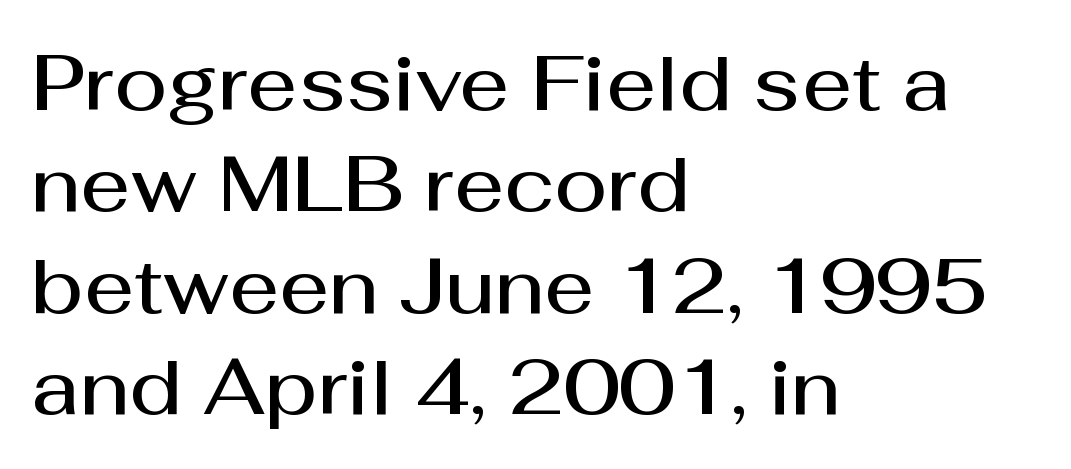
{"serif": "no", "italic": "no", "bold": "semi", "weight": "semibold", "width": "normal", "stroke_contrast": "medium", "x_height": "medium", "monospaced": "no", "underline": "no", "align": "left", "line_spacing": "normal", "line_spacing_ratio": 1.3, "letter_spacing": "normal", "letter_spacing_em": 0.0, "glyph_px": 78}
